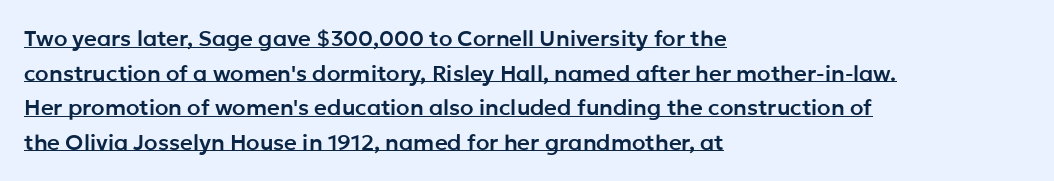
Q: Is the text italic (slanted)? A: No, it is upright.
Q: Is the text underlined? A: Yes.
Q: How is the paragraph aligned? A: Left-aligned.
Q: Is the spacing between letters normal or unusually wide? A: Normal.
Q: Is the spacing between lines tight, normal or loose? A: Normal.
